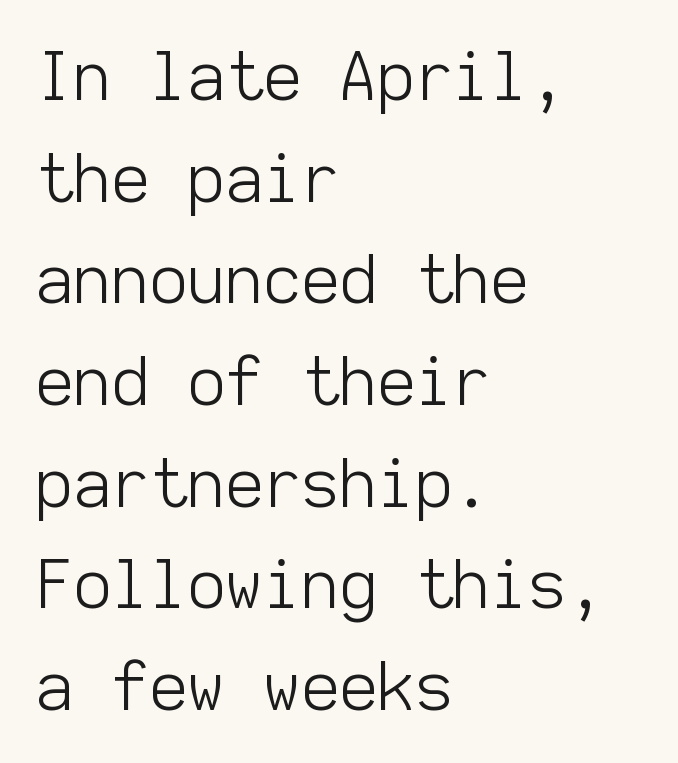
Nobody drew a line under any word here. The lettering holds an erect, upright posture throughout. Observe the ordinary spacing: letters are neighbours, not strangers. Alignment: flush left. Stroke mass is kept to a normal reading level or below. Looks like terminal output: every glyph gets an equal slot.
